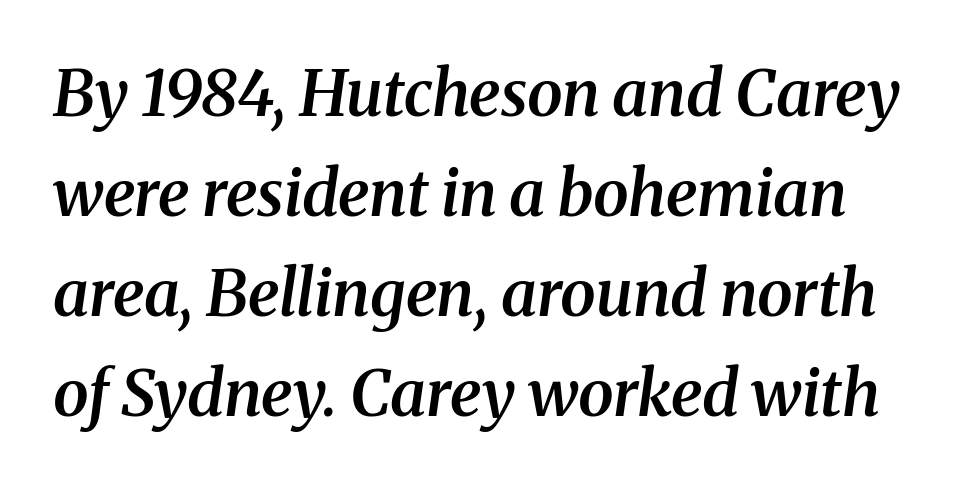
{"serif": "yes", "italic": "yes", "lean": "right", "slant_degrees": 8, "bold": "semi", "weight": "semibold", "width": "normal", "stroke_contrast": "medium", "x_height": "medium", "monospaced": "no", "underline": "no", "line_spacing": "normal", "line_spacing_ratio": 1.56, "letter_spacing": "normal", "letter_spacing_em": 0.0, "glyph_px": 64}
